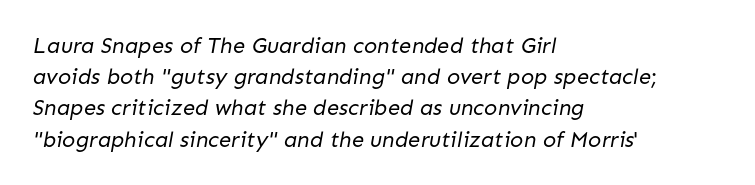
{"bold": "no", "underline": "no", "align": "left", "line_spacing": "normal", "line_spacing_ratio": 1.42, "letter_spacing": "normal", "letter_spacing_em": 0.0, "glyph_px": 22}
